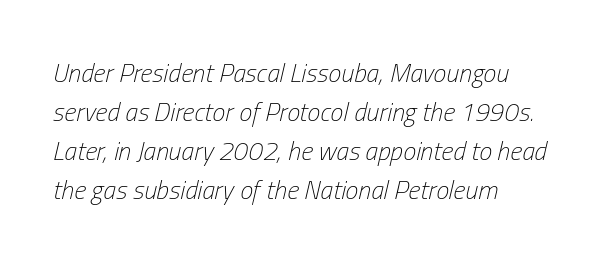
{"italic": "yes", "lean": "right", "slant_degrees": 13, "bold": "no", "underline": "no", "align": "left", "line_spacing": "normal", "line_spacing_ratio": 1.5, "letter_spacing": "normal", "letter_spacing_em": 0.0, "glyph_px": 26}
